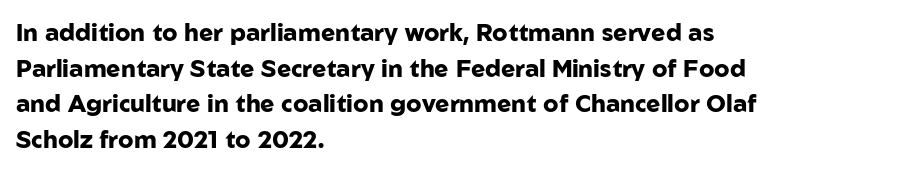
Q: Is the text bold? A: Yes.
Q: Is the text italic (slanted)? A: No, it is upright.
Q: Is the text underlined? A: No.
Q: How is the paragraph aligned? A: Left-aligned.
Q: Is the spacing between letters normal or unusually wide? A: Normal.
Q: Is the spacing between lines tight, normal or loose? A: Normal.
